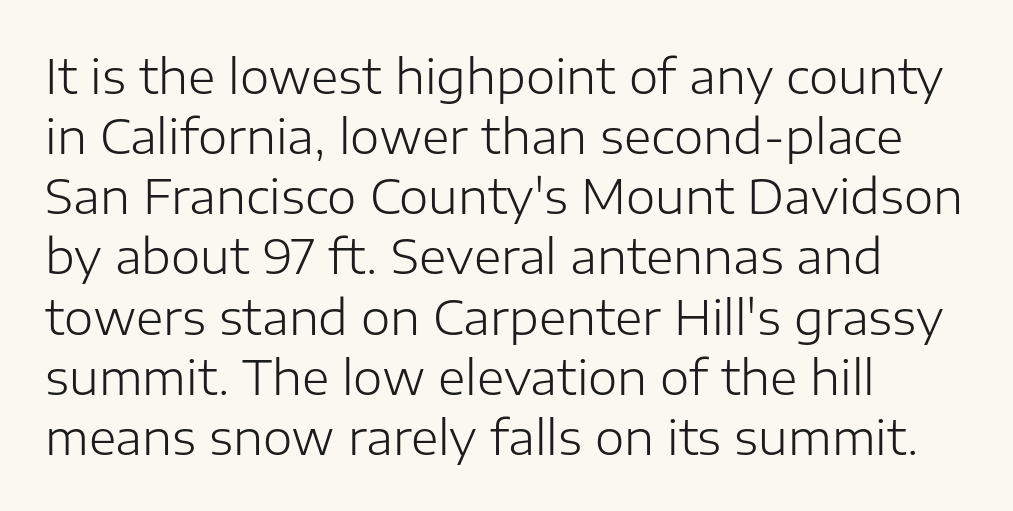
The image shows 47 px light sans-serif type, upright; set left-aligned, normal line spacing (1.28x), normal letter spacing, not underlined; low stroke contrast and a medium x-height.
